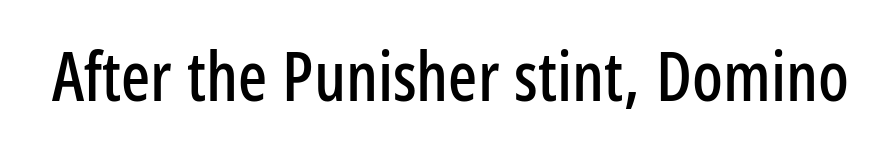
The face used here is a sans, in the tradition of grotesques and geometrics. A bare baseline throughout the passage. Spacing verdict: proportional, widths tailored to each character. Here the glyphs are tracked normally, forming tight word shapes. The font's upright variant was chosen for this text.
